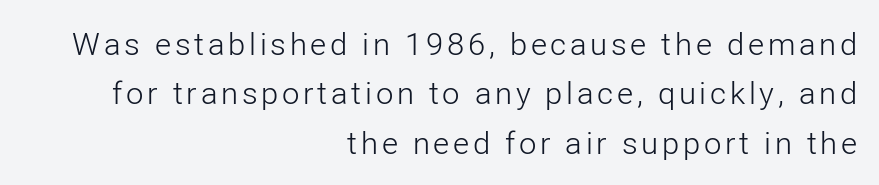
Weight: not bold — regular or lighter. Rows of type keep a routine distance in the vertical direction. The letters stand straight up with perfectly vertical stems. The passage shown is typed in a proportional face where columns would drift.
